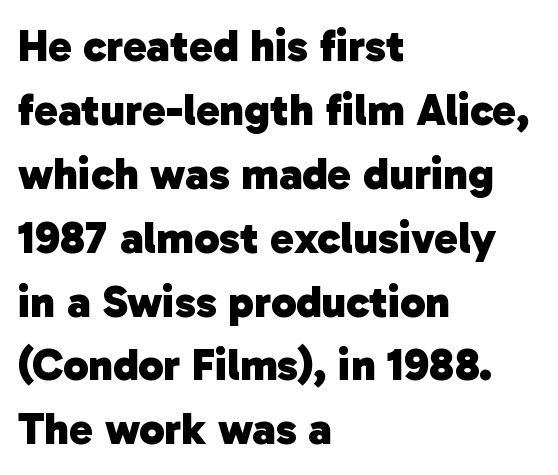
{"serif": "no", "bold": "yes", "weight": "heavy", "width": "normal", "stroke_contrast": "low", "x_height": "medium", "monospaced": "no", "underline": "no", "align": "left", "line_spacing": "normal", "line_spacing_ratio": 1.42, "letter_spacing": "normal", "letter_spacing_em": 0.0, "glyph_px": 45}
